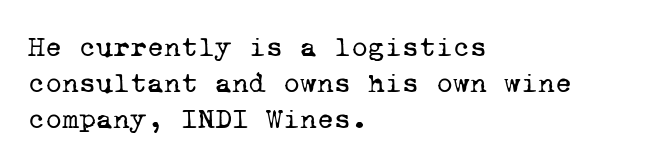
The letterforms sit shoulder to shoulder at normal distance. In CSS terms this would be text-align: left. The characters display serif detailing at their extremities. The letterforms sit at book weight or below.
